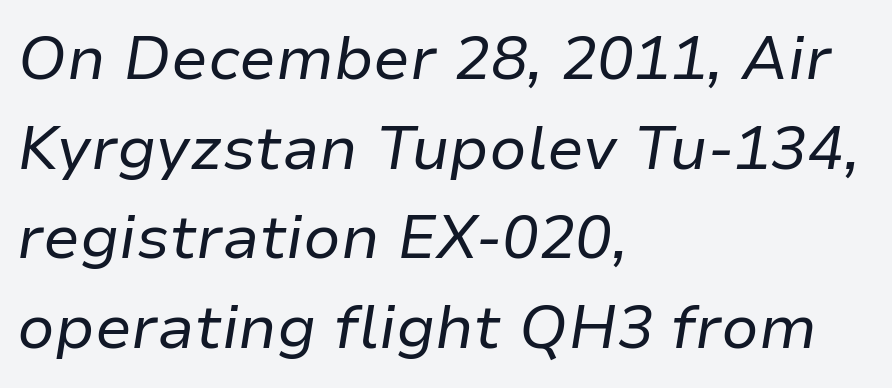
The image shows 61 px regular-weight type, italic (leaning right); set left-aligned, normal line spacing (1.47x), normal letter spacing, not underlined; low stroke contrast and a medium x-height.
